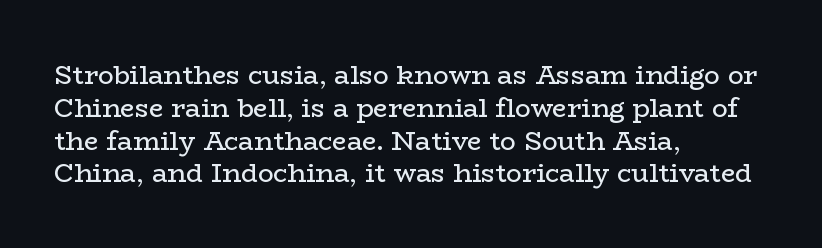
The image shows 26 px text type, upright; set left-aligned, normal line spacing (1.26x), normal letter spacing, not underlined.
